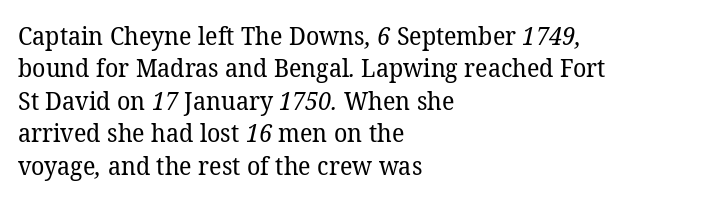
Q: Is the text bold? A: No.
Q: Is the text underlined? A: No.
Q: How is the paragraph aligned? A: Left-aligned.
Q: Is the spacing between letters normal or unusually wide? A: Normal.
Q: Is the spacing between lines tight, normal or loose? A: Normal.
